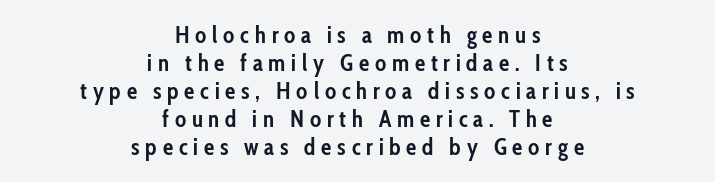
Thick stems and heavy bowls — unmistakably bold. Compared with typical body copy, the letter spacing here is much looser. If you folded the block vertically in half, each line would mirror itself in length. Only glyphs here, with clear space below each row. The type sits square on the baseline with zero lean.
